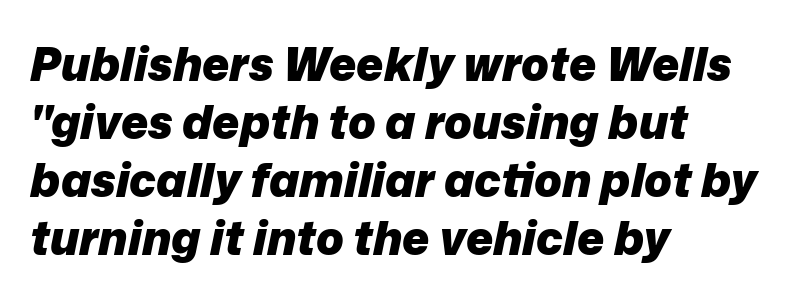
{"italic": "yes", "lean": "right", "slant_degrees": 12, "bold": "yes", "weight": "heavy", "width": "normal", "stroke_contrast": "low", "x_height": "medium", "monospaced": "no", "underline": "no", "align": "left", "line_spacing": "normal", "line_spacing_ratio": 1.26, "letter_spacing": "normal", "letter_spacing_em": 0.0, "glyph_px": 46}
